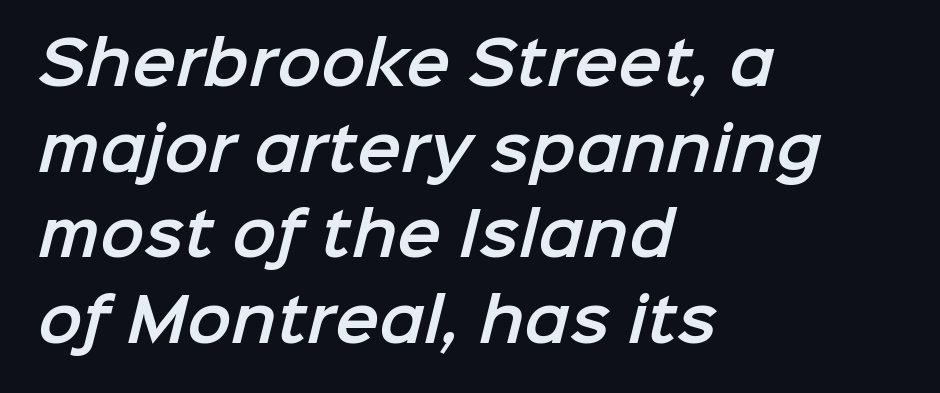
Q: Is the typeface a serif or a sans-serif typeface? A: Sans-serif.
Q: Is the text underlined? A: No.
Q: How is the paragraph aligned? A: Left-aligned.
Q: Is the spacing between letters normal or unusually wide? A: Normal.
Q: Is the spacing between lines tight, normal or loose? A: Normal.
Q: Width (condensed, normal, or wide)? A: Normal.
Q: Stroke contrast? A: Low.
Q: x-height? A: Medium.
Q: Monospaced? A: No.
